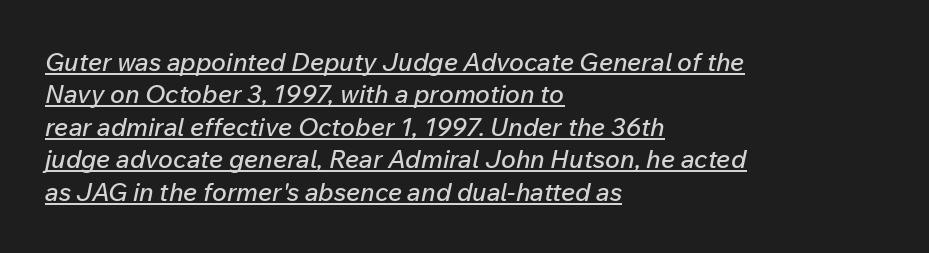
Q: Is the text italic (slanted)? A: Yes, it leans right by about 12 degrees.
Q: Is the text underlined? A: Yes.
Q: How is the paragraph aligned? A: Left-aligned.
Q: Is the spacing between letters normal or unusually wide? A: Normal.
Q: Is the spacing between lines tight, normal or loose? A: Normal.
